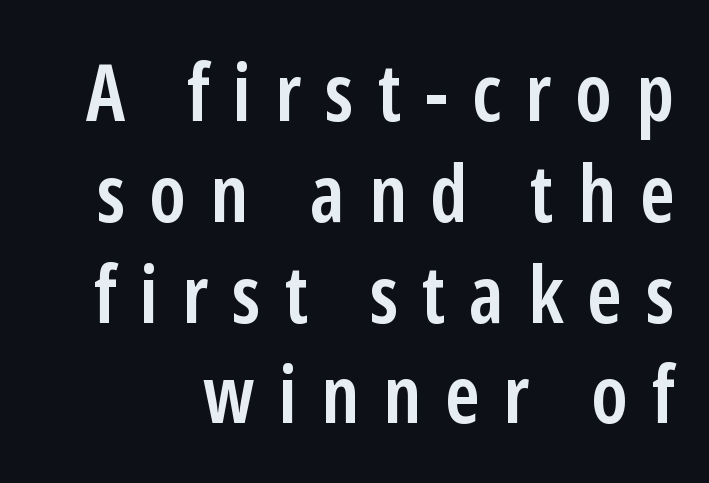
{"serif": "no", "italic": "no", "bold": "semi", "weight": "semibold", "width": "condensed", "stroke_contrast": "low", "x_height": "medium", "monospaced": "no", "underline": "no", "line_spacing": "normal", "line_spacing_ratio": 1.26, "letter_spacing": "wide", "letter_spacing_em": 0.3, "glyph_px": 80}
